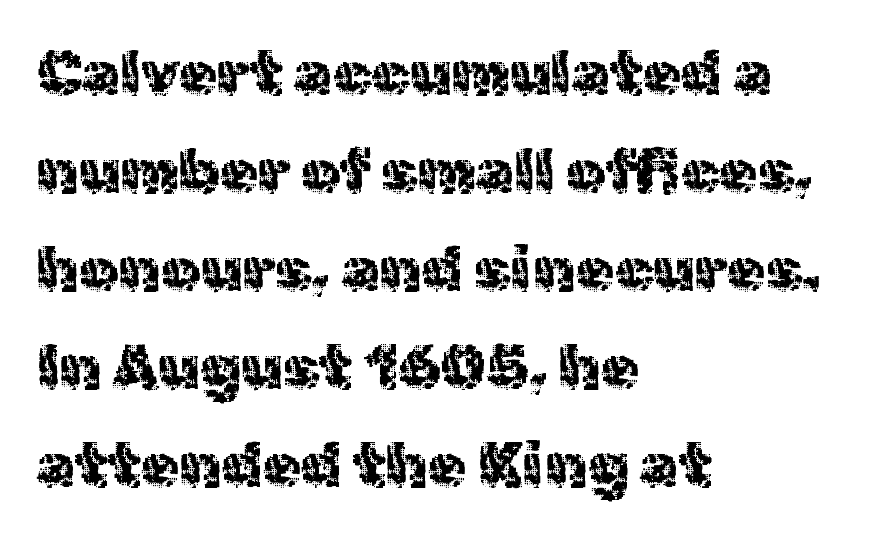
{"serif": "no", "italic": "no", "bold": "no", "weight": "regular", "width": "normal", "x_height": "medium", "monospaced": "no", "underline": "no", "align": "left", "line_spacing": "normal", "line_spacing_ratio": 1.58, "letter_spacing": "normal", "letter_spacing_em": 0.0, "glyph_px": 62}
